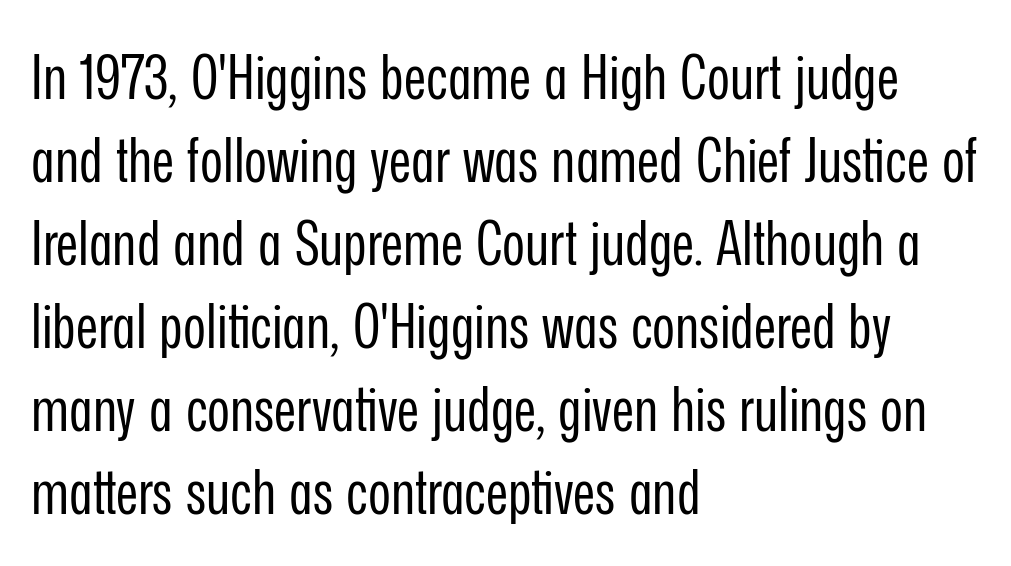
Q: Is the text bold? A: No.
Q: Is the text italic (slanted)? A: No, it is upright.
Q: Is the typeface a serif or a sans-serif typeface? A: Sans-serif.
Q: Is the text underlined? A: No.
Q: How is the paragraph aligned? A: Left-aligned.
Q: Is the spacing between letters normal or unusually wide? A: Normal.
Q: Is the spacing between lines tight, normal or loose? A: Normal.
Q: Width (condensed, normal, or wide)? A: Condensed.
Q: Stroke contrast? A: Low.
Q: x-height? A: Medium.
Q: Monospaced? A: No.
